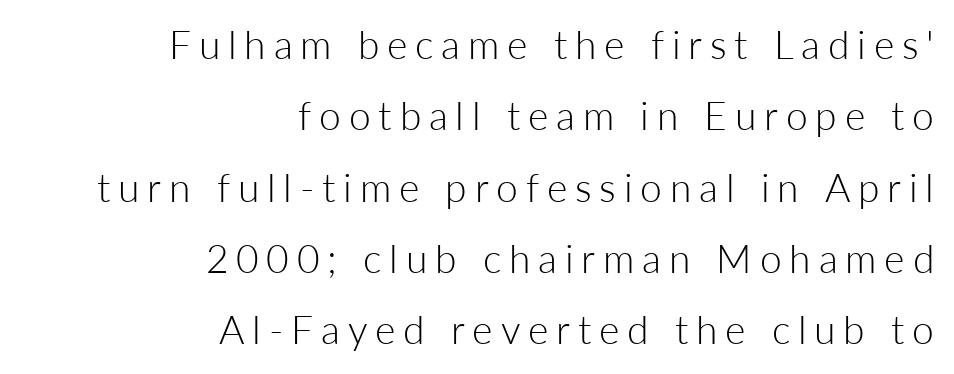
Each line ends at the same right margin while the left side varies. Someone cranked the tracking dial way up on this one. Letterform terminals end flat and unadorned throughout the passage. The specimen reads as upright at a glance. On a weight scale, this lands at 450 or below. Varying glyph widths throughout — classic text-font behaviour.
